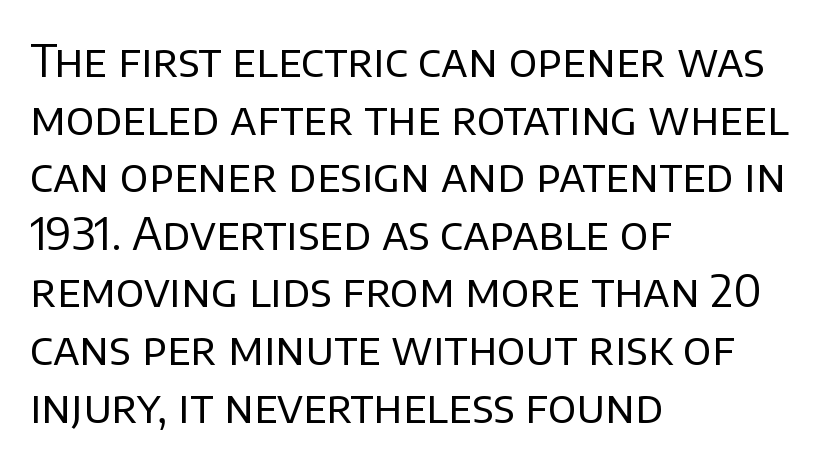
Q: Is the text bold? A: No.
Q: Is the text italic (slanted)? A: No, it is upright.
Q: Is the typeface a serif or a sans-serif typeface? A: Sans-serif.
Q: Is the text underlined? A: No.
Q: How is the paragraph aligned? A: Left-aligned.
Q: Is the spacing between letters normal or unusually wide? A: Normal.
Q: Is the spacing between lines tight, normal or loose? A: Normal.
Q: Width (condensed, normal, or wide)? A: Normal.
Q: Stroke contrast? A: Low.
Q: x-height? A: Large.
Q: Monospaced? A: No.
